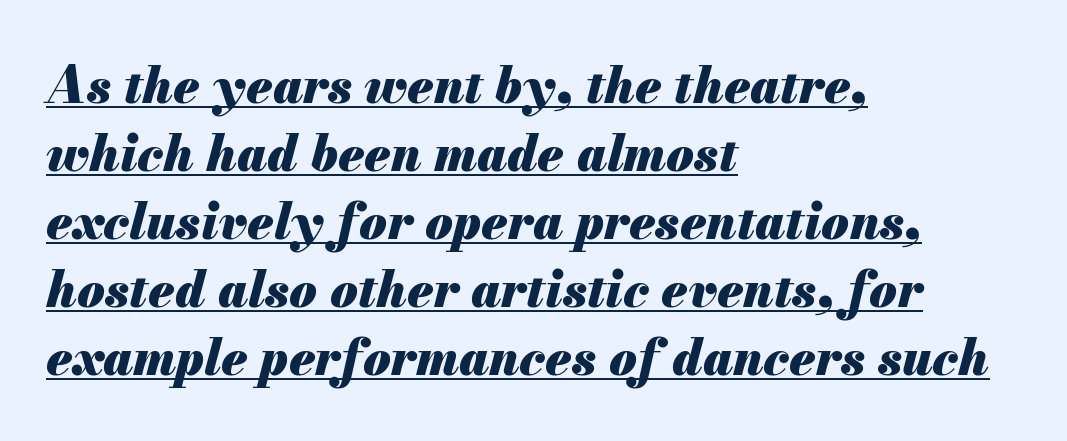
The axis of the letterforms is tilted away from vertical. Proportional: the letters do not fall into vertical columns. Look at the tracking — it's just the regular setting, nothing added. Decoration check: the copy is underlined.
